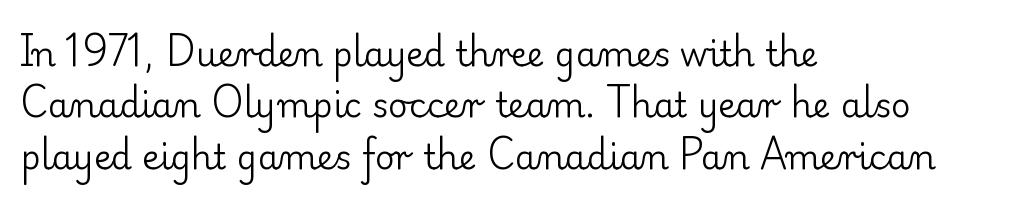
The image shows 34 px regular-weight serif type, upright; set left-aligned, normal line spacing (1.51x), normal letter spacing, not underlined; low stroke contrast and a small x-height.
